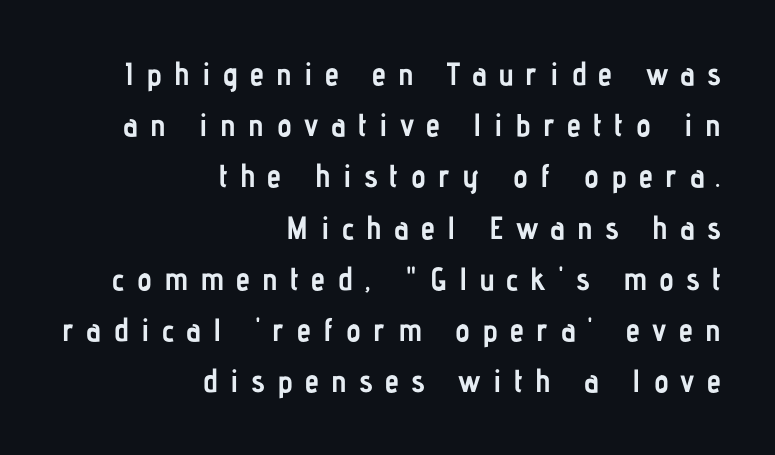
Q: Is the text bold? A: Yes.
Q: Is the text italic (slanted)? A: No, it is upright.
Q: Is the typeface a serif or a sans-serif typeface? A: Sans-serif.
Q: Is the text underlined? A: No.
Q: How is the paragraph aligned? A: Right-aligned.
Q: Is the spacing between letters normal or unusually wide? A: Unusually wide.
Q: Is the spacing between lines tight, normal or loose? A: Normal.
Q: Width (condensed, normal, or wide)? A: Condensed.
Q: Stroke contrast? A: Low.
Q: x-height? A: Medium.
Q: Monospaced? A: No.
